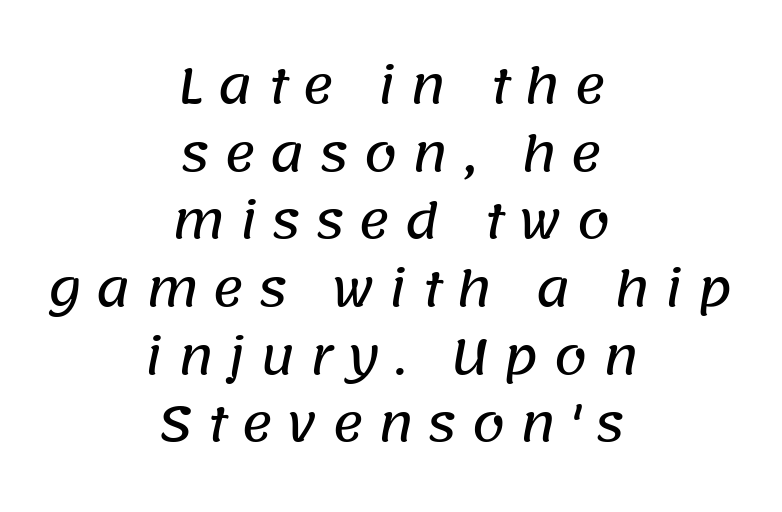
{"serif": "no", "width": "normal", "stroke_contrast": "low", "x_height": "large", "monospaced": "no", "underline": "no", "align": "center", "line_spacing": "normal", "line_spacing_ratio": 1.41, "letter_spacing": "wide", "letter_spacing_em": 0.29, "glyph_px": 48}
